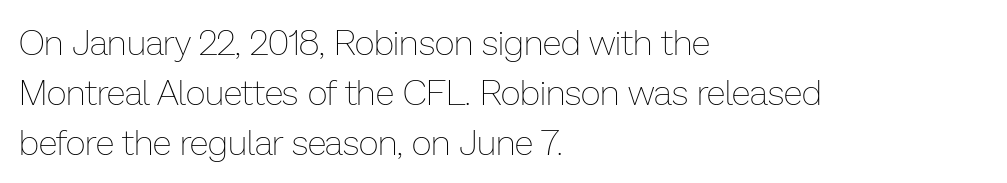
{"italic": "no", "bold": "no", "weight": "thin", "width": "normal", "stroke_contrast": "low", "x_height": "medium", "monospaced": "no", "underline": "no", "align": "left", "line_spacing": "normal", "line_spacing_ratio": 1.43, "letter_spacing": "normal", "letter_spacing_em": 0.0, "glyph_px": 35}
